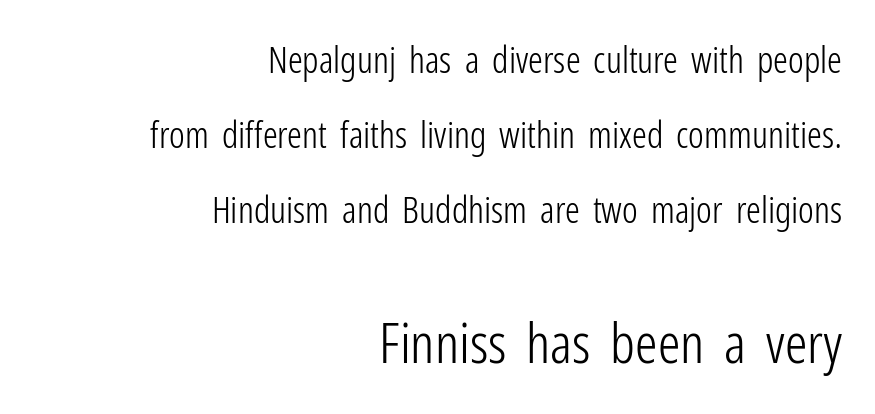
{"serif": "no", "italic": "no", "bold": "no", "weight": "light", "width": "condensed", "stroke_contrast": "low", "x_height": "medium", "monospaced": "no", "underline": "no", "align": "right", "line_spacing": "loose", "line_spacing_ratio": 2.03, "letter_spacing": "normal", "letter_spacing_em": 0.0, "larger_block": "second", "size_ratio": 1.51, "glyph_px": 56}
